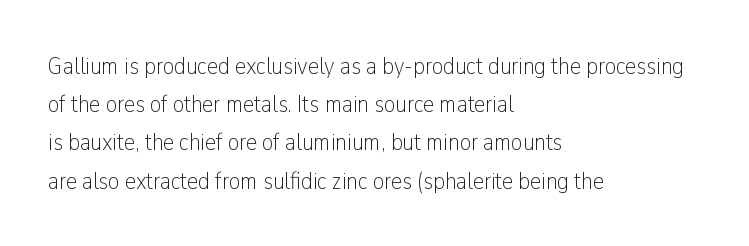
The glyphs are unaccompanied by any horizontal stroke below them. Posture: vertical. These lines keep a tight, regular rhythm from letter to letter. Interline gaps are of average width in this sample. The paragraph shown leans on its left margin.
